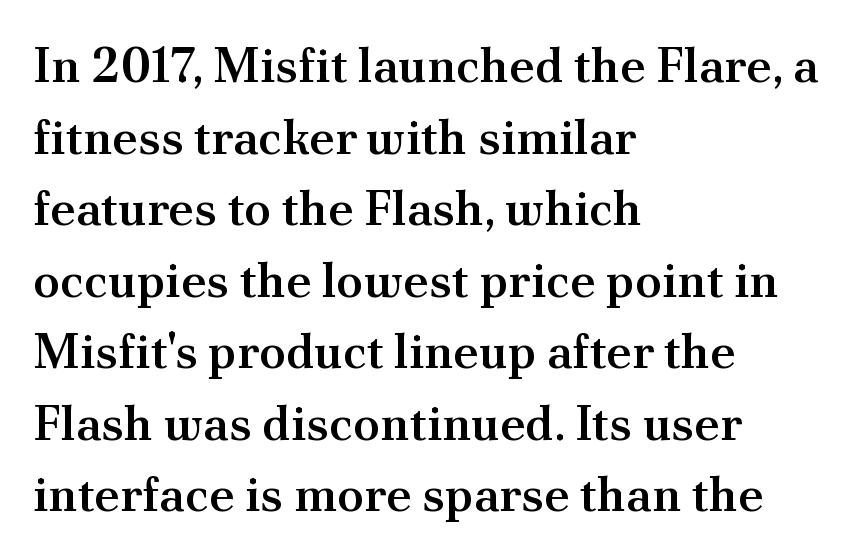
{"serif": "yes", "italic": "no", "bold": "semi", "weight": "semibold", "width": "normal", "stroke_contrast": "medium", "x_height": "small", "monospaced": "no", "underline": "no", "align": "left", "line_spacing": "normal", "line_spacing_ratio": 1.46, "letter_spacing": "normal", "letter_spacing_em": 0.0, "glyph_px": 49}
